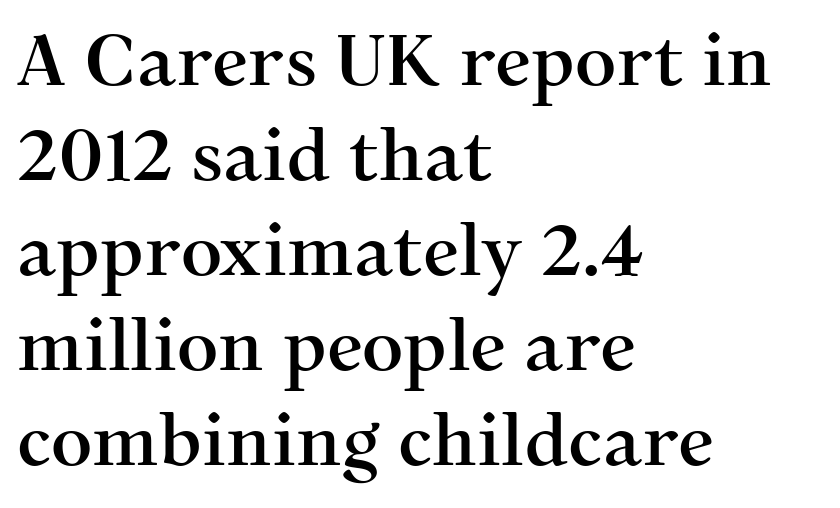
Q: Is the text italic (slanted)? A: No, it is upright.
Q: Is the typeface a serif or a sans-serif typeface? A: Serif.
Q: Is the text underlined? A: No.
Q: How is the paragraph aligned? A: Left-aligned.
Q: Is the spacing between letters normal or unusually wide? A: Normal.
Q: Is the spacing between lines tight, normal or loose? A: Normal.
Q: Width (condensed, normal, or wide)? A: Normal.
Q: Stroke contrast? A: Medium.
Q: x-height? A: Medium.
Q: Monospaced? A: No.
